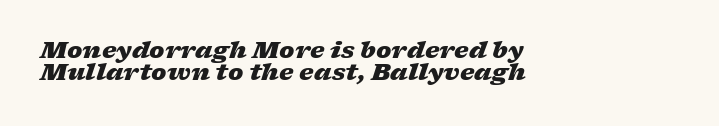
Reading down the block, your eye returns to a fixed left position each line. Quick note: underline off. Slant detected: the letters are inclined. This rendering leaves character spacing at its baseline value.
